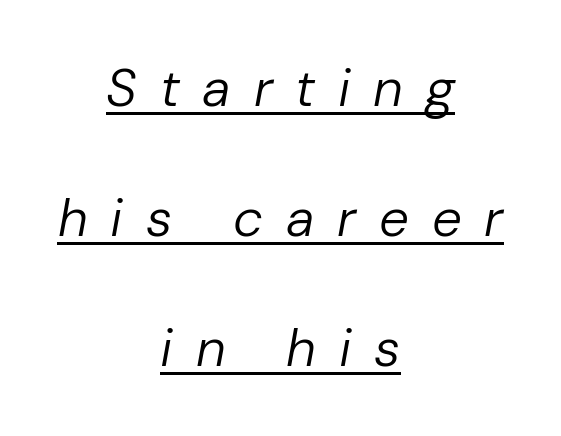
The face used here has a pronounced slope to its letters. Glance below the letters and you will spot a drawn line. Character widths vary here, with narrow letters taking less room than wide ones. What's the leading like? Stretched, with rows far apart.
